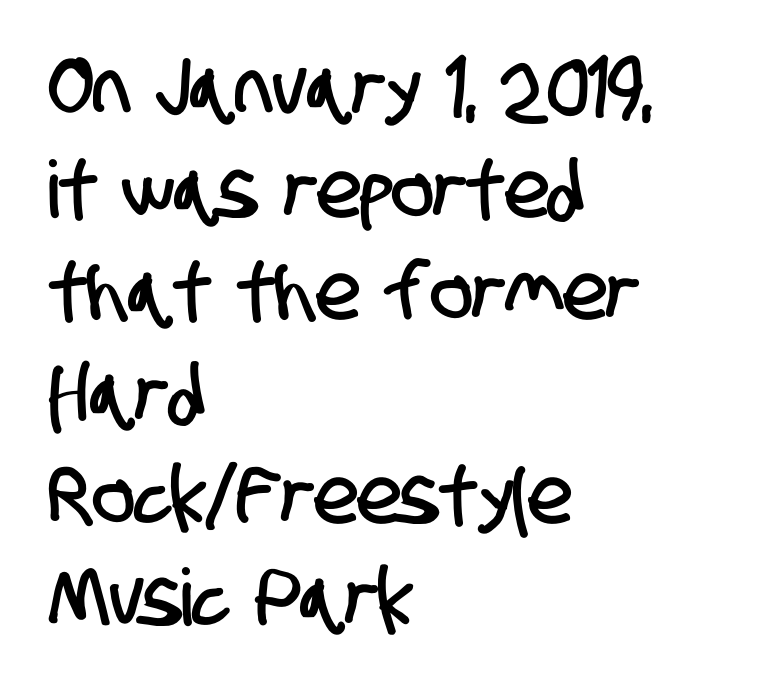
The image shows 79 px condensed sans-serif type; set left-aligned, normal line spacing (1.29x), normal letter spacing, not underlined; low stroke contrast and a large x-height.
